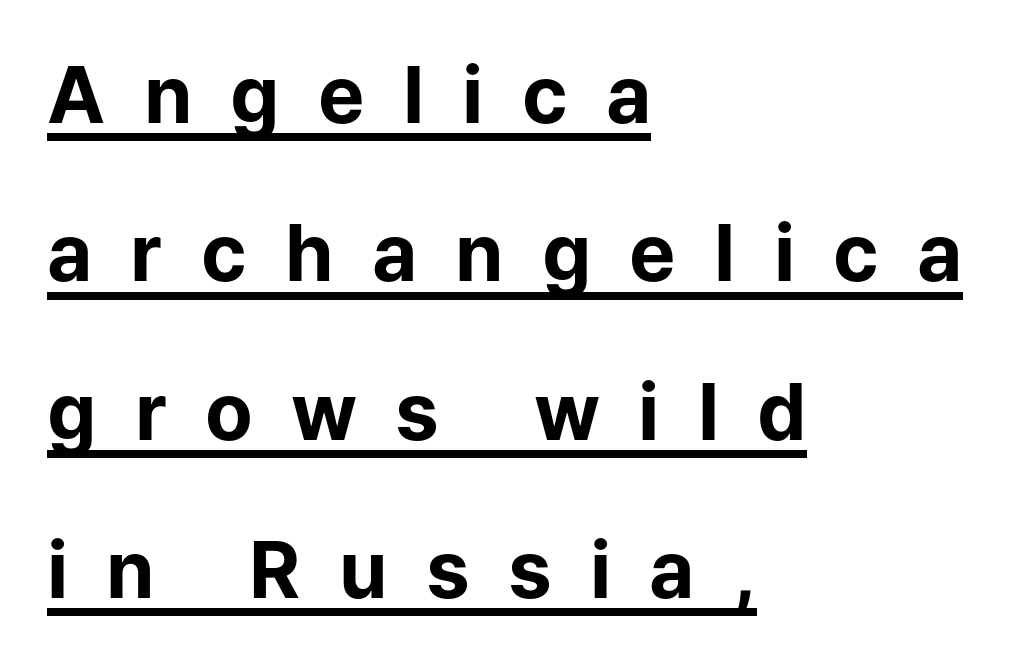
{"serif": "no", "italic": "no", "bold": "yes", "weight": "bold", "width": "normal", "stroke_contrast": "low", "x_height": "medium", "monospaced": "no", "underline": "yes", "align": "left", "line_spacing": "loose", "line_spacing_ratio": 2.03, "letter_spacing": "wide", "letter_spacing_em": 0.49, "glyph_px": 78}
